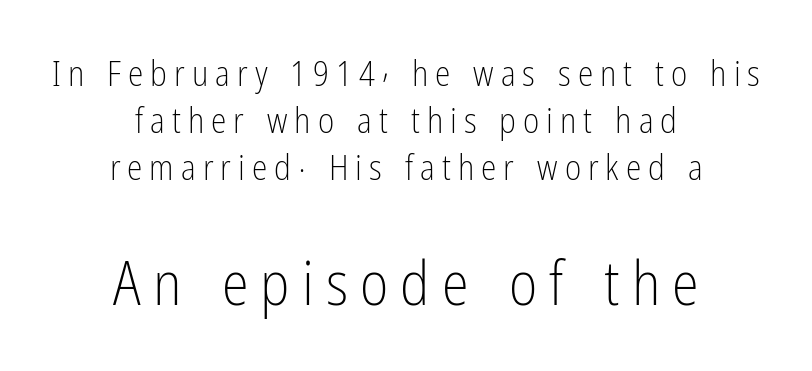
Character widths vary here, with narrow letters taking less room than wide ones. The space beneath each line is pristine and unruled. If you squint, the bottom block still reads clearly — it's the larger of the two. Line spacing here is normal. The letters are spread apart with noticeably loose tracking.
